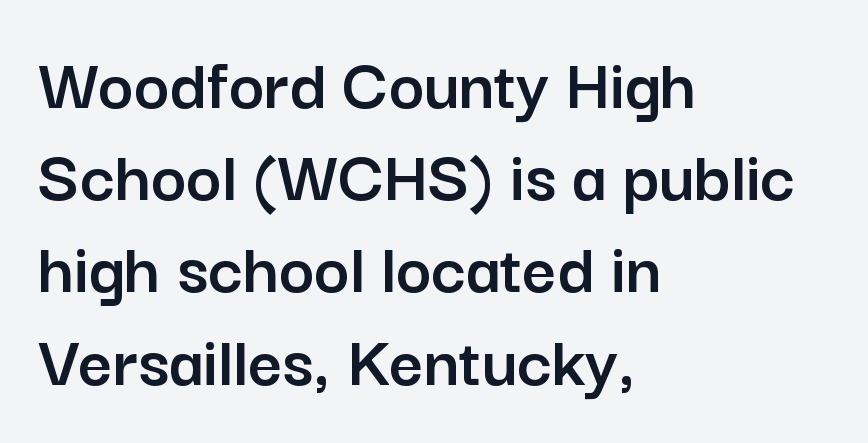
Think of a printed novel: that variable character pitch is what you see here. Unmarked baselines from the first word to the last. Serifs: no, the terminals of the letterforms are clean. Visually the block forms a straight wall on the left and a jagged coastline on the right. How are the letters spaced? Ordinarily, with no added tracking.
